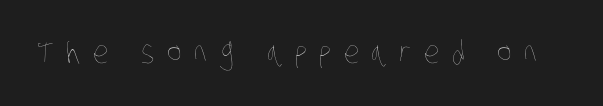
Q: Is the text bold? A: No.
Q: Is the text underlined? A: No.
Q: Is the spacing between letters normal or unusually wide? A: Unusually wide.
Q: Width (condensed, normal, or wide)? A: Condensed.
Q: Stroke contrast? A: Low.
Q: x-height? A: Large.
Q: Monospaced? A: No.
